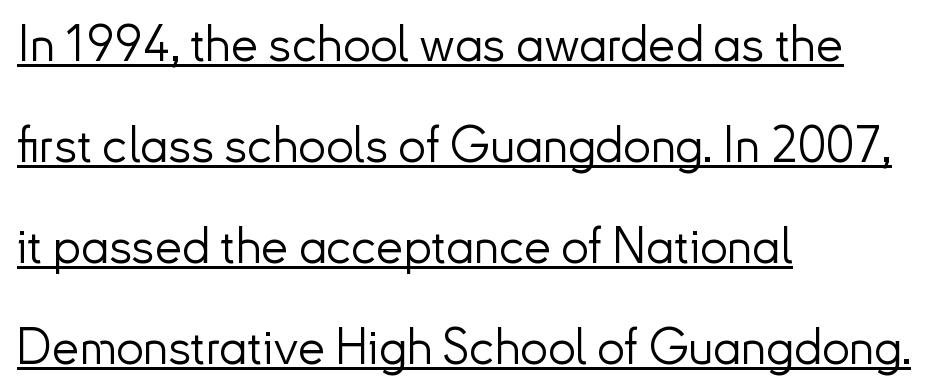
Q: Is the text bold? A: No.
Q: Is the text italic (slanted)? A: No, it is upright.
Q: Is the typeface a serif or a sans-serif typeface? A: Sans-serif.
Q: Is the text underlined? A: Yes.
Q: How is the paragraph aligned? A: Left-aligned.
Q: Is the spacing between letters normal or unusually wide? A: Normal.
Q: Is the spacing between lines tight, normal or loose? A: Loose.
Q: Width (condensed, normal, or wide)? A: Normal.
Q: Stroke contrast? A: Low.
Q: x-height? A: Small.
Q: Monospaced? A: No.
